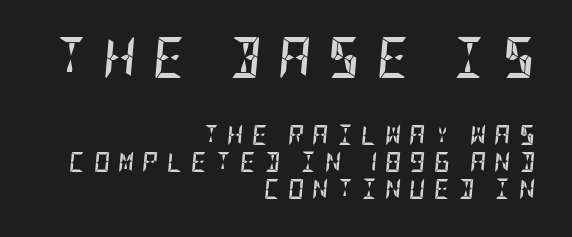
{"italic": "yes", "lean": "right", "slant_degrees": 5, "bold": "yes", "weight": "semibold", "width": "condensed", "stroke_contrast": "low", "x_height": "large", "underline": "no", "align": "right", "line_spacing": "normal", "line_spacing_ratio": 1.35, "letter_spacing": "wide", "letter_spacing_em": 0.4, "larger_block": "first", "size_ratio": 2.05, "glyph_px": 41}
